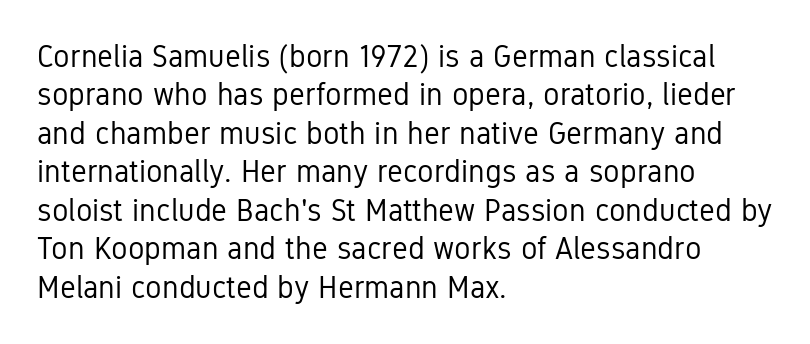
{"serif": "no", "italic": "no", "bold": "no", "weight": "regular", "width": "condensed", "stroke_contrast": "low", "x_height": "medium", "monospaced": "no", "underline": "no", "align": "left", "line_spacing_ratio": 1.24, "letter_spacing": "normal", "letter_spacing_em": 0.0, "glyph_px": 31}
